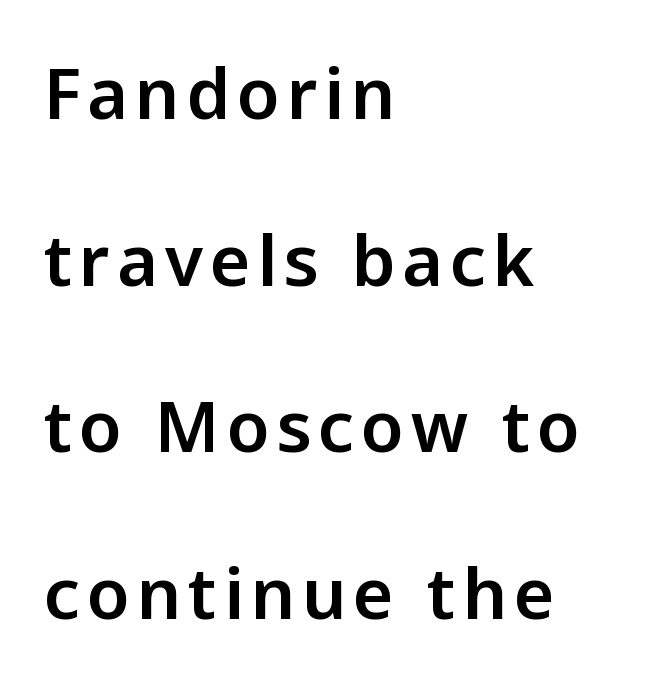
Every row of glyphs begins at an identical x-position on the left. You could not count columns in this text — the font is proportionally spaced. Every stem runs plumb, perpendicular to the baseline. Only glyphs here, with clear space below each row.
